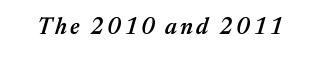
Just letters on the line, the space beneath them empty. Tall strokes in this sample are angled rather than plumb. Typesetter's note: demi weight, one step under bold.
